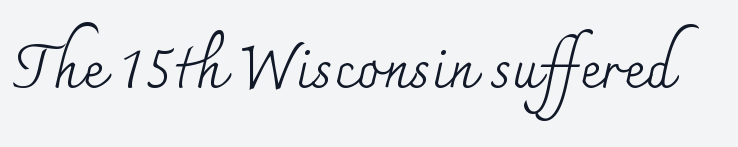
{"serif": "yes", "bold": "no", "weight": "regular", "width": "normal", "stroke_contrast": "medium", "x_height": "small", "monospaced": "no", "underline": "no", "letter_spacing": "normal", "letter_spacing_em": 0.0, "glyph_px": 59}
